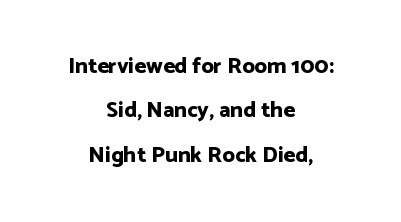
Q: Is the text bold? A: Yes.
Q: Is the text italic (slanted)? A: No, it is upright.
Q: Is the text underlined? A: No.
Q: How is the paragraph aligned? A: Centered.
Q: Is the spacing between letters normal or unusually wide? A: Normal.
Q: Is the spacing between lines tight, normal or loose? A: Loose.
